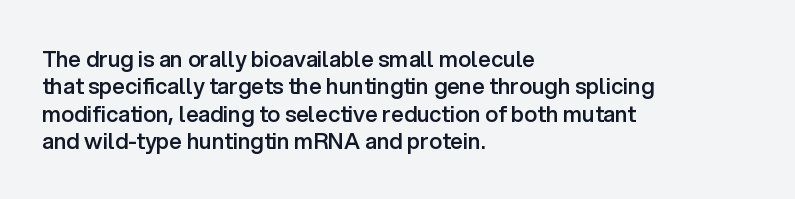
{"italic": "no", "bold": "semi", "underline": "no", "align": "left", "line_spacing_ratio": 1.24, "letter_spacing": "normal", "letter_spacing_em": 0.0, "glyph_px": 22}
